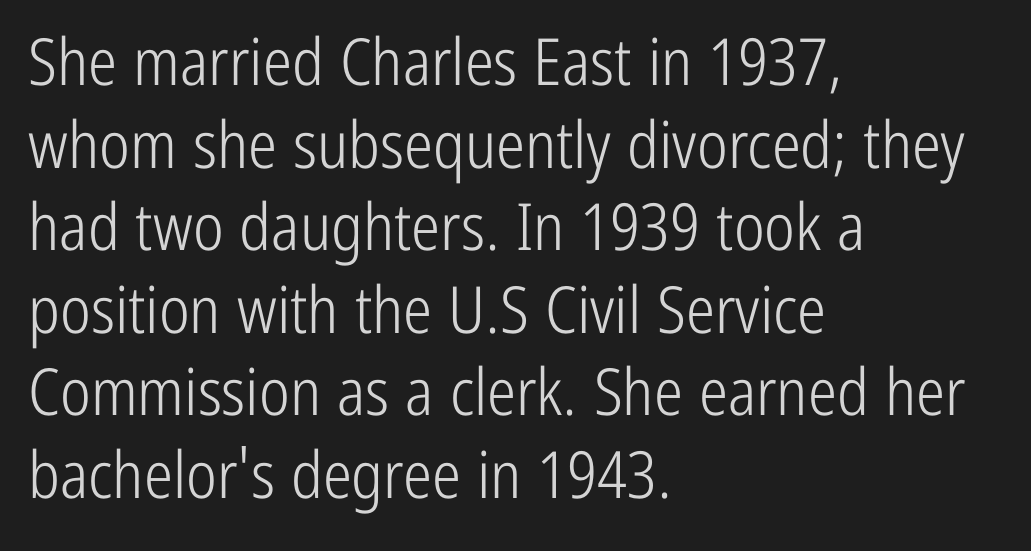
Q: Is the text bold? A: No.
Q: Is the text italic (slanted)? A: No, it is upright.
Q: Is the typeface a serif or a sans-serif typeface? A: Sans-serif.
Q: Is the text underlined? A: No.
Q: How is the paragraph aligned? A: Left-aligned.
Q: Is the spacing between letters normal or unusually wide? A: Normal.
Q: Is the spacing between lines tight, normal or loose? A: Normal.
Q: Width (condensed, normal, or wide)? A: Condensed.
Q: Stroke contrast? A: Low.
Q: x-height? A: Medium.
Q: Monospaced? A: No.
